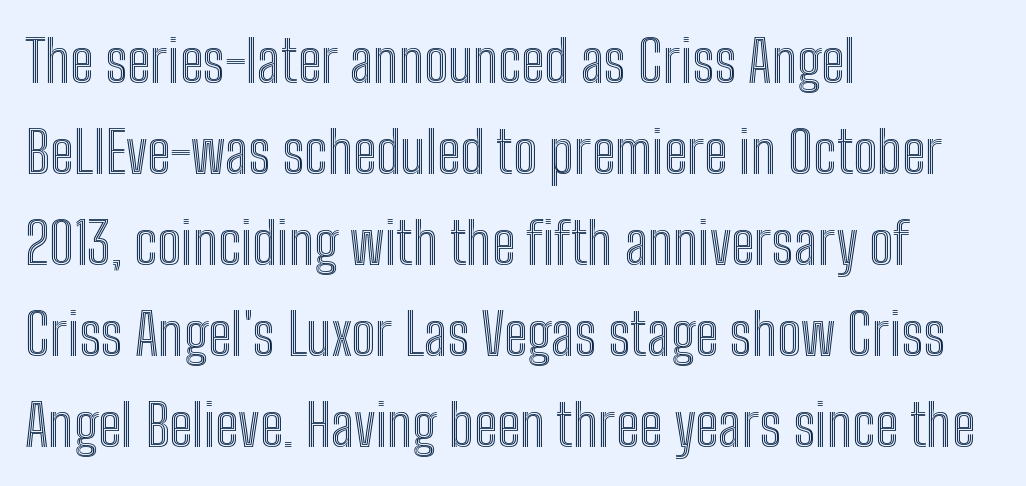
The face used here is rendered with its standard letterfit. Left-aligned paragraph, ragged on the right. Students, observe: this is what conventionally led text looks like. Nope, not italic — everything's standing straight. Is this a fixed-width face? No — the glyphs have proportional, varying widths. Each row of text sits above clean, open space.
